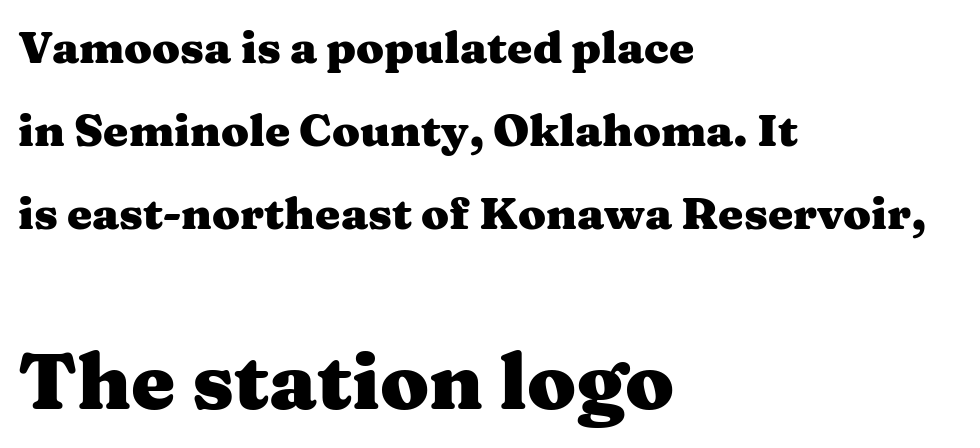
The image shows 79 px heavy, wide serif type, upright; set left-aligned, line spacing 1.85x, normal letter spacing, not underlined; the second (bottom) block is 1.76x larger; medium stroke contrast and a medium x-height.
